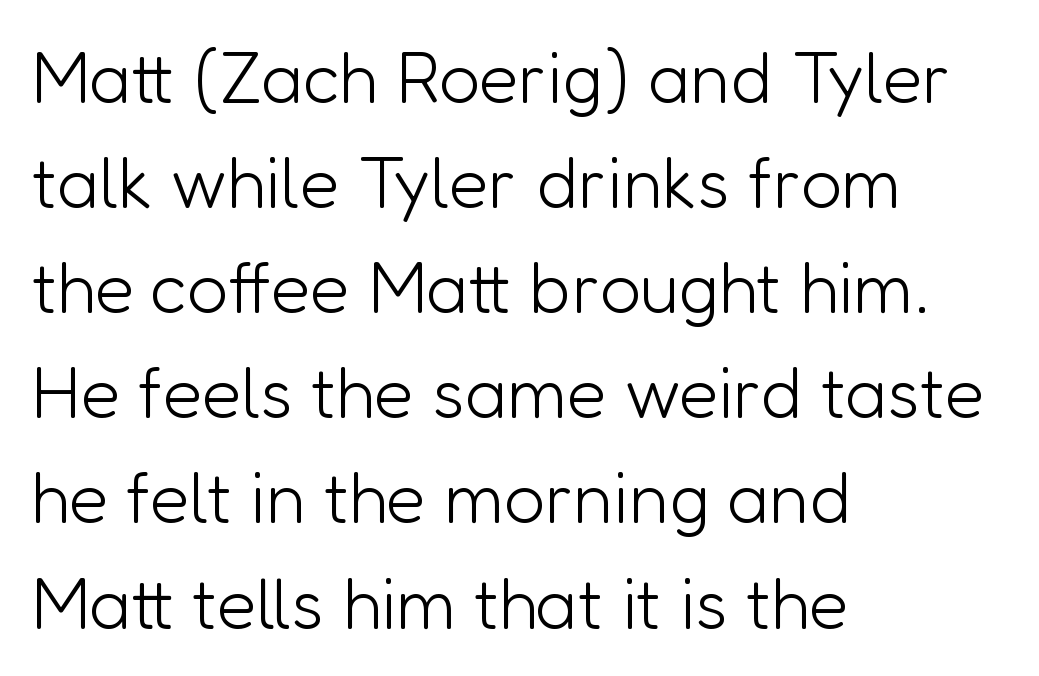
Q: Is the text bold? A: No.
Q: Is the text italic (slanted)? A: No, it is upright.
Q: Is the typeface a serif or a sans-serif typeface? A: Sans-serif.
Q: Is the text underlined? A: No.
Q: How is the paragraph aligned? A: Left-aligned.
Q: Is the spacing between letters normal or unusually wide? A: Normal.
Q: Is the spacing between lines tight, normal or loose? A: Normal.
Q: Width (condensed, normal, or wide)? A: Normal.
Q: Stroke contrast? A: Low.
Q: x-height? A: Medium.
Q: Monospaced? A: No.
